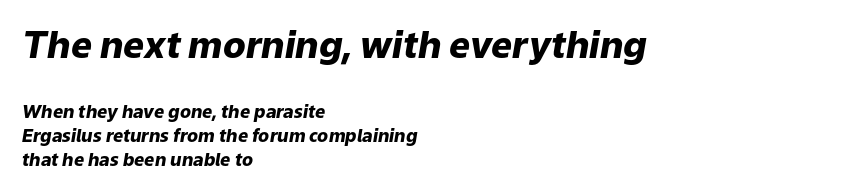
Notice how the passage keeps a crisp vertical edge on the left only. These lines were composed using italics. Here the first block reads like a headline and the second like body copy. If you measured baseline to baseline, you'd find a middling distance. No extra tracking has been applied to these lines. Heft: maximum for text — a bold.
